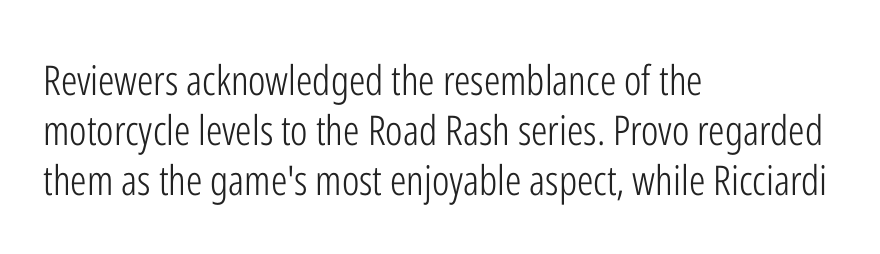
{"serif": "no", "italic": "no", "bold": "no", "weight": "light", "width": "condensed", "stroke_contrast": "low", "x_height": "medium", "monospaced": "no", "underline": "no", "align": "left", "line_spacing_ratio": 1.22, "letter_spacing": "normal", "letter_spacing_em": 0.0, "glyph_px": 41}
